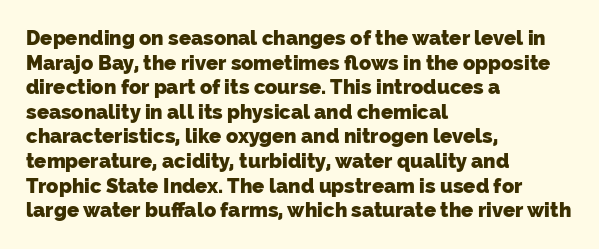
Notice how thick the strokes are: this is what a full bold looks like. Rule under the text: the space is simply empty. Standard letterfit; no display-style spreading of the glyphs. In CSS terms this would be text-align: left.
